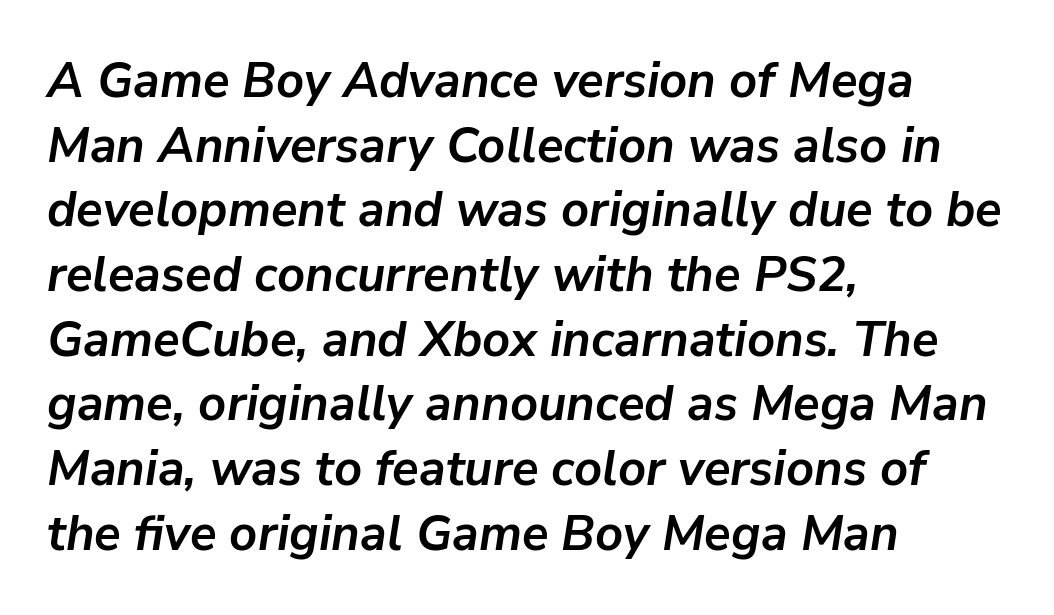
Q: Is the text bold? A: Yes.
Q: Is the text italic (slanted)? A: Yes, it leans right by about 9 degrees.
Q: Is the text underlined? A: No.
Q: How is the paragraph aligned? A: Left-aligned.
Q: Is the spacing between letters normal or unusually wide? A: Normal.
Q: Is the spacing between lines tight, normal or loose? A: Normal.
Q: Width (condensed, normal, or wide)? A: Normal.
Q: Stroke contrast? A: Low.
Q: x-height? A: Medium.
Q: Monospaced? A: No.
